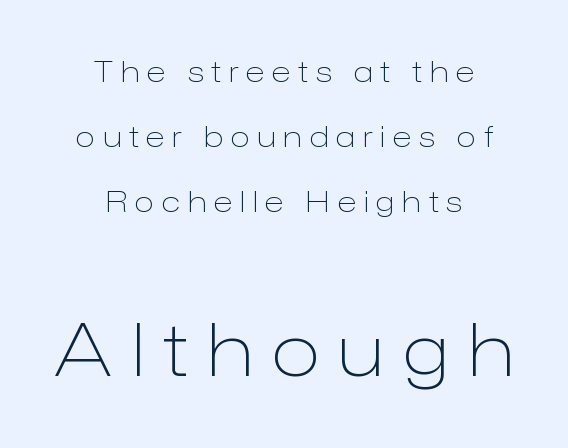
The image shows 72 px light sans-serif type, upright; set centered, loose line spacing (2.24x), unusually wide letter spacing (+0.27 em), not underlined; the second (bottom) block is 2.48x larger; low stroke contrast and a medium x-height.
